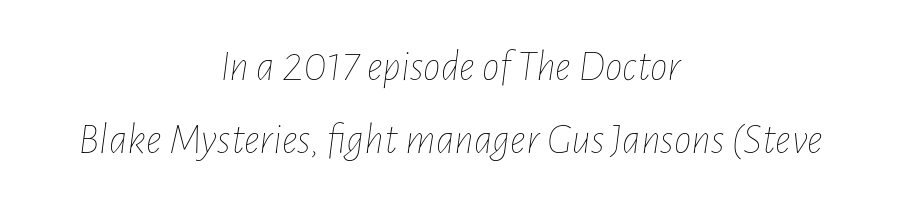
The image shows 44 px thin, condensed type, italic (leaning right); set centered, normal line spacing (1.66x), normal letter spacing, not underlined; low stroke contrast and a medium x-height.
